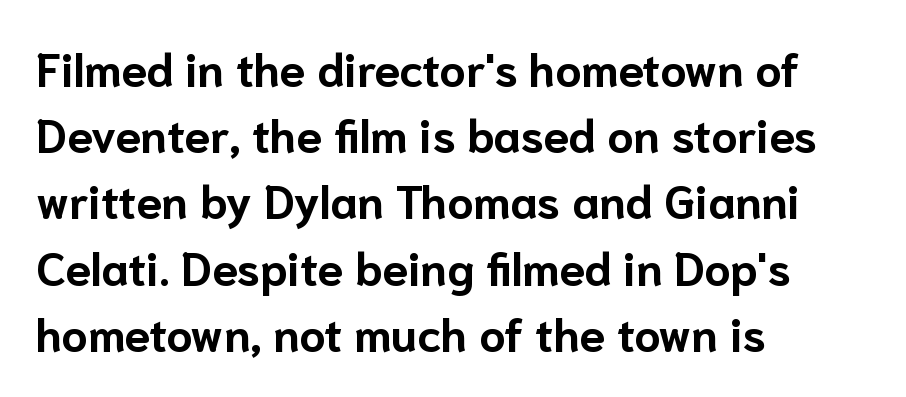
Q: Is the text bold? A: Yes.
Q: Is the text italic (slanted)? A: No, it is upright.
Q: Is the typeface a serif or a sans-serif typeface? A: Sans-serif.
Q: Is the text underlined? A: No.
Q: How is the paragraph aligned? A: Left-aligned.
Q: Is the spacing between letters normal or unusually wide? A: Normal.
Q: Is the spacing between lines tight, normal or loose? A: Normal.
Q: Width (condensed, normal, or wide)? A: Normal.
Q: Stroke contrast? A: Low.
Q: x-height? A: Medium.
Q: Monospaced? A: No.
